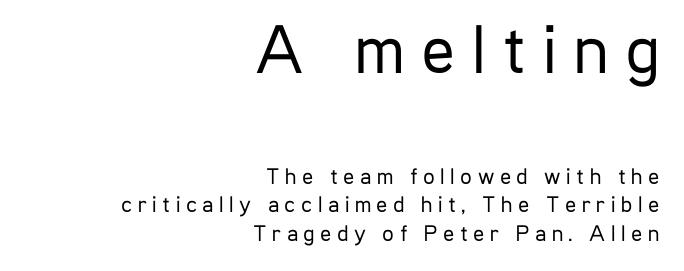
Stroke mass is kept to a normal reading level or below. Varying glyph widths throughout — classic text-font behaviour. Caption: expanded tracking, letters set apart. This sample uses a sans-serif face. Is there any slant? The stems are plumb.
